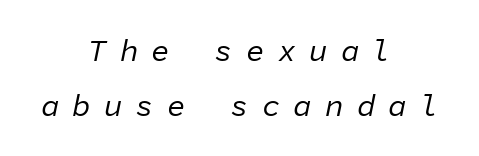
Q: Is the text bold? A: No.
Q: Is the text italic (slanted)? A: Yes, it leans right by about 11 degrees.
Q: Is the text underlined? A: No.
Q: How is the paragraph aligned? A: Centered.
Q: Is the spacing between letters normal or unusually wide? A: Unusually wide.
Q: Width (condensed, normal, or wide)? A: Normal.
Q: Stroke contrast? A: Low.
Q: x-height? A: Medium.
Q: Monospaced? A: Yes.
